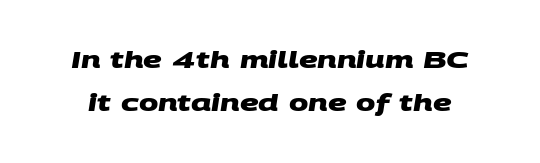
The image shows 23 px bold type; set line spacing 1.87x, normal letter spacing, not underlined.
